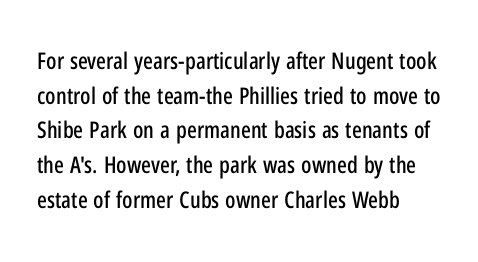
The image shows 23 px text type, upright; set left-aligned, normal line spacing (1.51x), normal letter spacing, not underlined.
